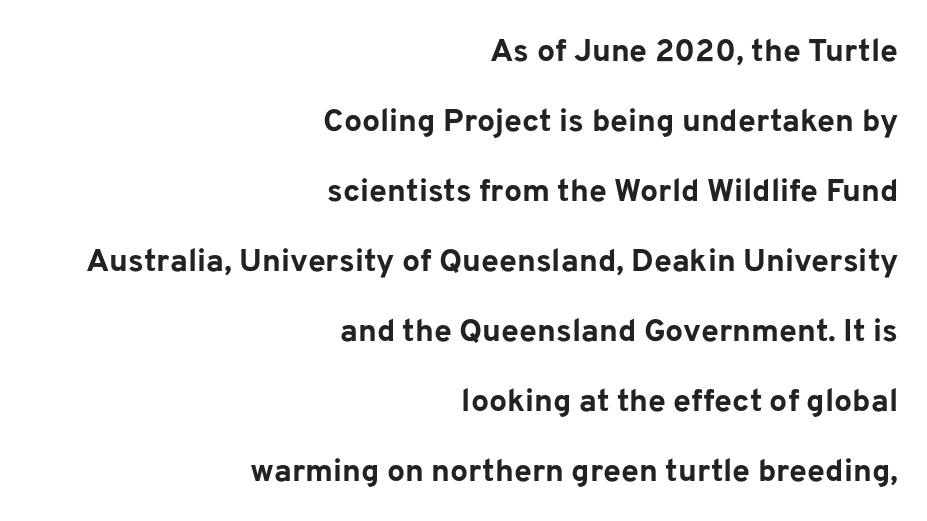
Examine the stroke ends and you'll find no serifs. I'd describe the lettering as bold — thick and assertive. Notice how the passage keeps a crisp vertical edge on the right only. Compared with typical paragraphs, the rows here are farther apart. You can tell it's not italic because the verticals are truly vertical.
